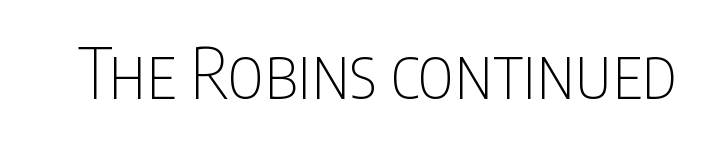
Q: Is the text bold? A: No.
Q: Is the text italic (slanted)? A: No, it is upright.
Q: Is the typeface a serif or a sans-serif typeface? A: Sans-serif.
Q: Is the text underlined? A: No.
Q: Is the spacing between letters normal or unusually wide? A: Normal.
Q: Width (condensed, normal, or wide)? A: Condensed.
Q: Stroke contrast? A: Low.
Q: x-height? A: Large.
Q: Monospaced? A: No.
